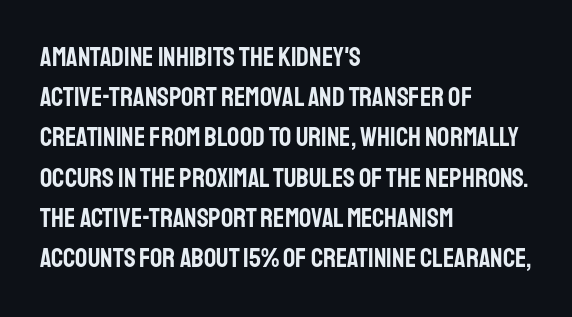
Q: Is the text italic (slanted)? A: No, it is upright.
Q: Is the text underlined? A: No.
Q: How is the paragraph aligned? A: Left-aligned.
Q: Is the spacing between letters normal or unusually wide? A: Normal.
Q: Is the spacing between lines tight, normal or loose? A: Normal.
